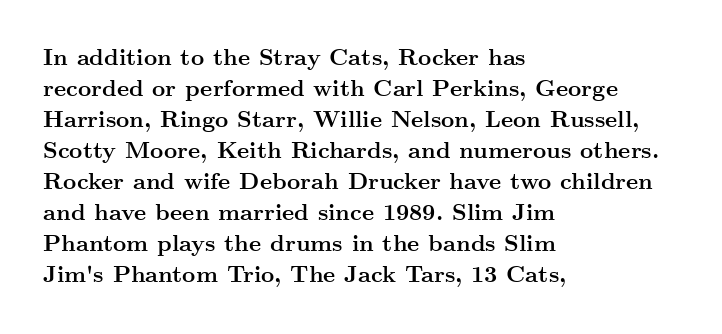
Caption: bold face, heavy strokes. Compared with typical body copy, the letter spacing here is the same. Line starts are locked; line ends wander. The axis of the letterforms is exactly vertical.
